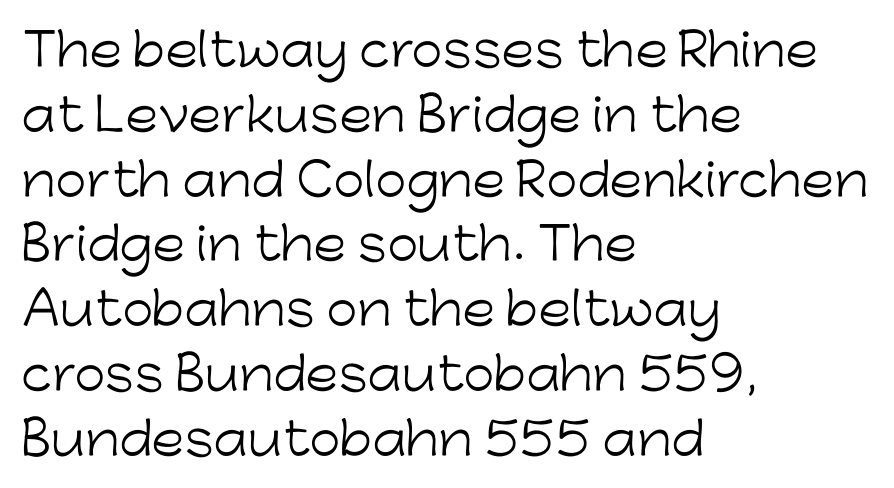
{"serif": "no", "italic": "no", "bold": "no", "weight": "light", "width": "normal", "stroke_contrast": "low", "x_height": "medium", "monospaced": "no", "underline": "no", "align": "left", "line_spacing": "normal", "line_spacing_ratio": 1.44, "letter_spacing": "normal", "letter_spacing_em": 0.0, "glyph_px": 45}
